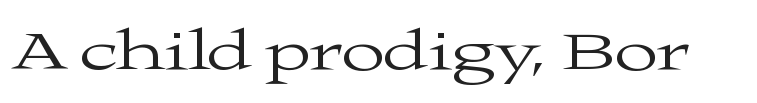
Proportional: the letters do not fall into vertical columns. The space directly below the letters is spotless. Each word holds together tightly as a unit, with standard inter-letter gaps. Is the stroke heavy? The answer is a plain regular-or-lighter. The axis of the letterforms is exactly vertical.
